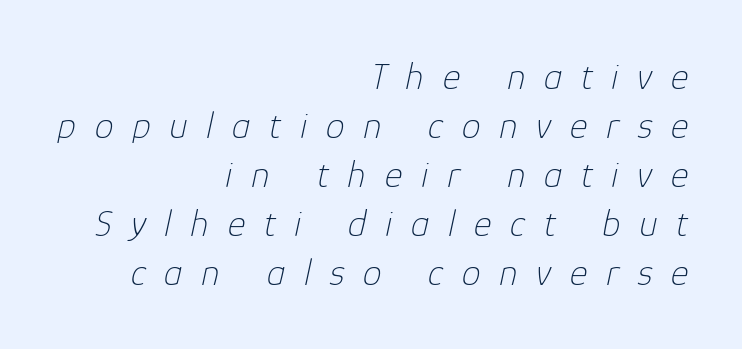
The image shows 38 px thin type, italic (leaning right); set right-aligned, normal line spacing (1.29x), unusually wide letter spacing (+0.49 em), not underlined; low stroke contrast and a medium x-height.
